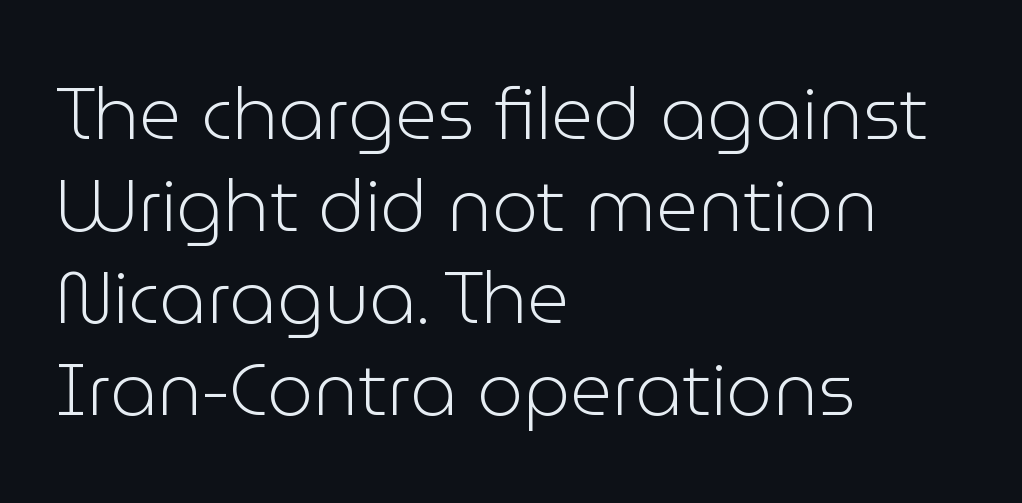
{"serif": "no", "italic": "no", "bold": "no", "weight": "light", "width": "normal", "stroke_contrast": "low", "x_height": "medium", "monospaced": "no", "underline": "no", "align": "left", "line_spacing": "normal", "line_spacing_ratio": 1.26, "letter_spacing": "normal", "letter_spacing_em": 0.0, "glyph_px": 73}
